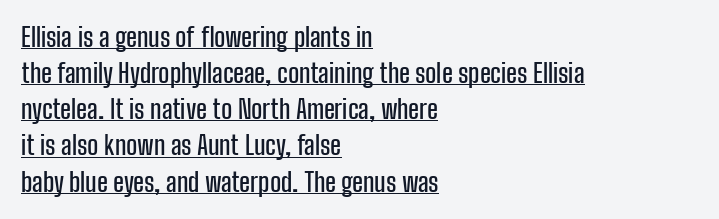
Default kerning and tracking; the words read as compact shapes. The designer left line spacing at the default. Ascenders rise straight up at ninety degrees. Each line of the rendering has a horizontal stroke beneath the glyphs. The ragged edge is on the right, which tells us the setting is flush left.
